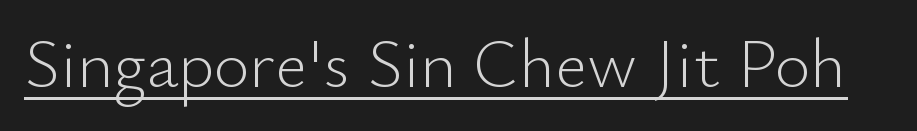
The image shows 69 px light sans-serif type, upright; set normal letter spacing, underlined; low stroke contrast and a small x-height.
